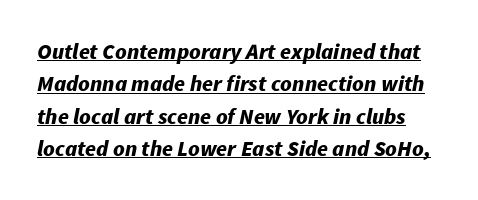
The image shows 22 px bold type, italic (leaning right); set normal line spacing (1.47x), normal letter spacing, underlined.
